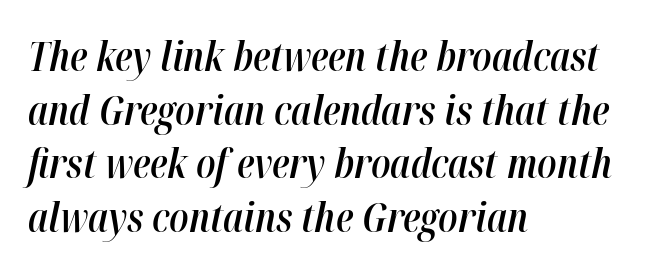
{"italic": "yes", "lean": "right", "slant_degrees": 12, "bold": "semi", "weight": "semibold", "width": "condensed", "stroke_contrast": "high", "x_height": "medium", "monospaced": "no", "underline": "no", "align": "left", "line_spacing": "normal", "line_spacing_ratio": 1.34, "letter_spacing": "normal", "letter_spacing_em": 0.0, "glyph_px": 40}
